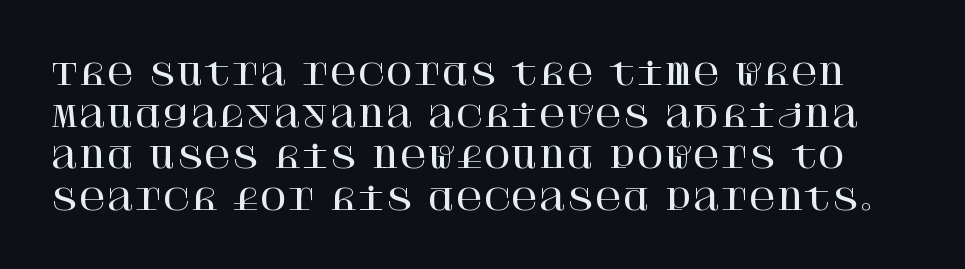
Q: Is the text italic (slanted)? A: No, it is upright.
Q: Is the typeface a serif or a sans-serif typeface? A: Serif.
Q: Is the text underlined? A: No.
Q: Is the spacing between letters normal or unusually wide? A: Normal.
Q: Is the spacing between lines tight, normal or loose? A: Normal.
Q: Width (condensed, normal, or wide)? A: Normal.
Q: Stroke contrast? A: High.
Q: x-height? A: Large.
